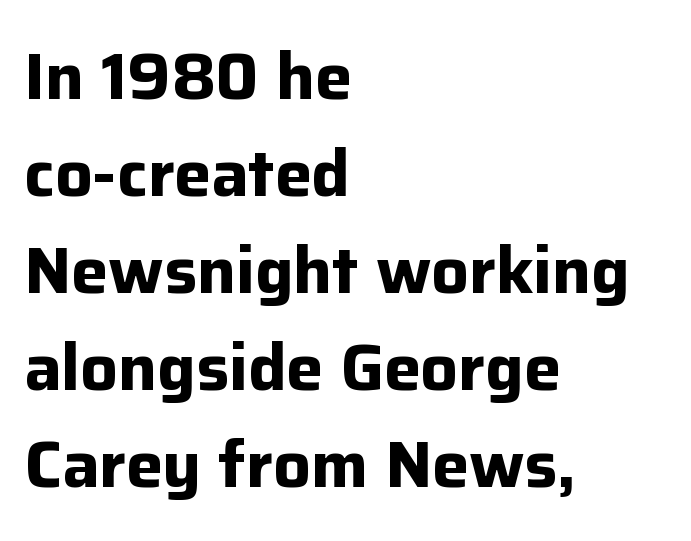
The image shows 66 px bold sans-serif type, upright; set left-aligned, normal line spacing (1.47x), normal letter spacing, not underlined; low stroke contrast and a medium x-height.
